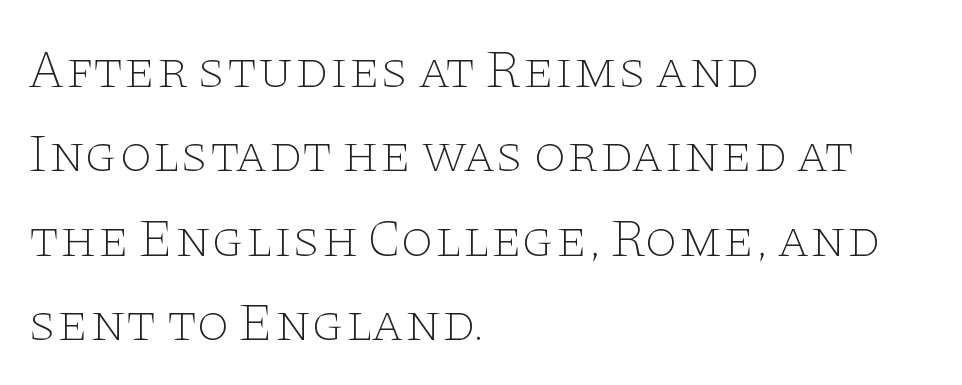
{"serif": "yes", "italic": "no", "bold": "no", "weight": "thin", "width": "wide", "stroke_contrast": "low", "x_height": "large", "monospaced": "no", "underline": "no", "align": "left", "line_spacing": "normal", "line_spacing_ratio": 1.59, "letter_spacing": "normal", "letter_spacing_em": 0.0, "glyph_px": 53}
